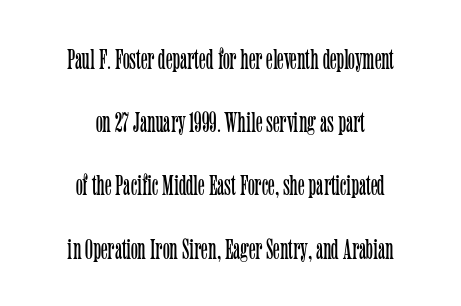
Q: Is the text bold? A: No.
Q: Is the text italic (slanted)? A: No, it is upright.
Q: Is the typeface a serif or a sans-serif typeface? A: Serif.
Q: Is the text underlined? A: No.
Q: How is the paragraph aligned? A: Centered.
Q: Is the spacing between letters normal or unusually wide? A: Normal.
Q: Is the spacing between lines tight, normal or loose? A: Loose.
Q: Width (condensed, normal, or wide)? A: Condensed.
Q: Stroke contrast? A: Low.
Q: x-height? A: Medium.
Q: Monospaced? A: No.
